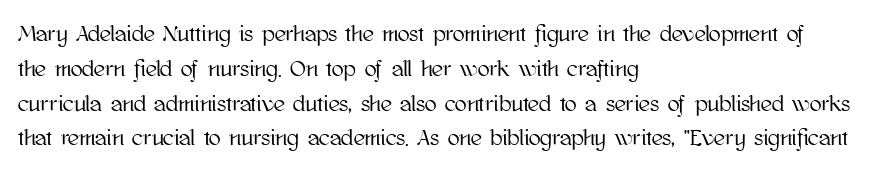
The image shows 22 px text type, upright; set left-aligned, normal line spacing (1.58x), normal letter spacing, not underlined.
